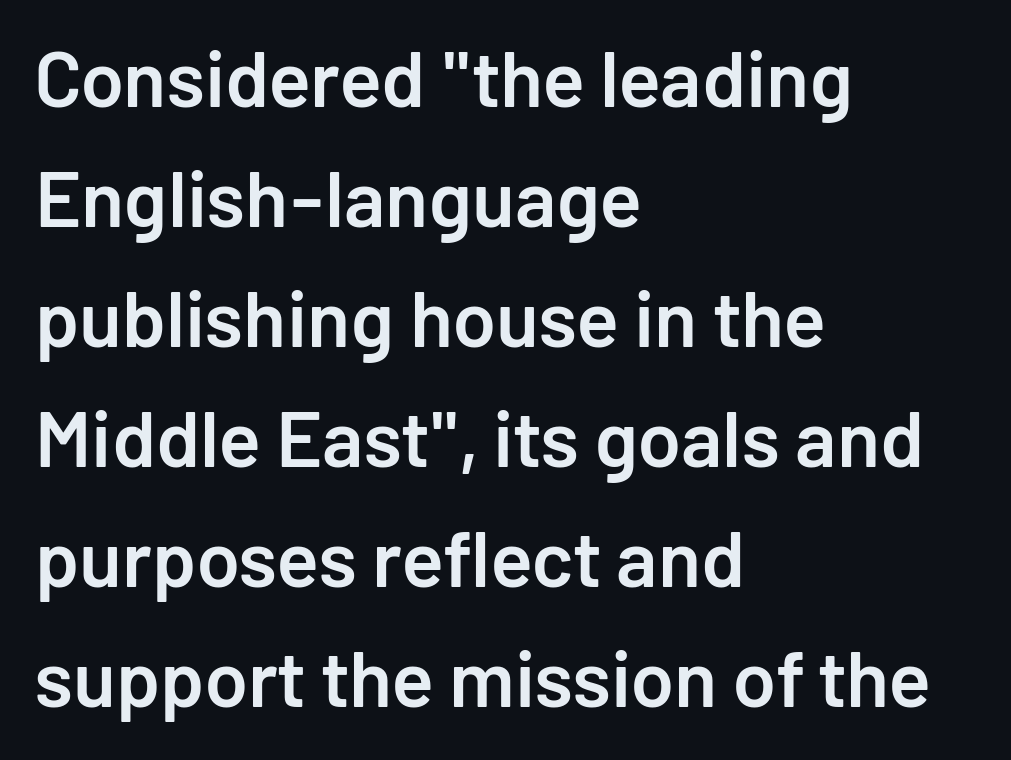
The lines are quadded left. A typesetter would call this proportional, since set widths differ per character. The letters stand straight up with perfectly vertical stems. The foot of each line stays bare and open. Horizontal bands of white between lines are of average thickness.
